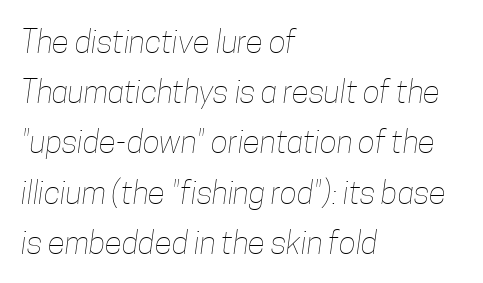
Does the copy run flush right? No — it runs flush left. Line spacing here is normal. Spacing verdict: proportional, widths tailored to each character. The specimen omits any rule beneath the text block's lines. No heavy texture on the line: the type isn't bold. This sample uses plain, unmodified letter spacing.
